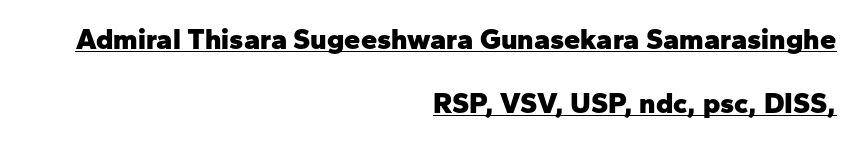
Q: Is the text bold? A: Yes.
Q: Is the text italic (slanted)? A: No, it is upright.
Q: Is the typeface a serif or a sans-serif typeface? A: Sans-serif.
Q: Is the text underlined? A: Yes.
Q: How is the paragraph aligned? A: Right-aligned.
Q: Is the spacing between letters normal or unusually wide? A: Normal.
Q: Is the spacing between lines tight, normal or loose? A: Loose.
Q: Width (condensed, normal, or wide)? A: Normal.
Q: Stroke contrast? A: Low.
Q: x-height? A: Medium.
Q: Monospaced? A: No.
